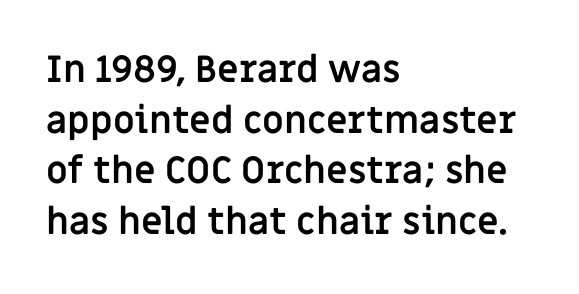
Tall strokes in this sample are plumb rather than angled. Compared with typical paragraphs, the rows here are spaced about the same. Which margin do the lines hug? The left one — the right edge is uneven. Is the letter spacing exaggerated? No — it looks like the ordinary default.
